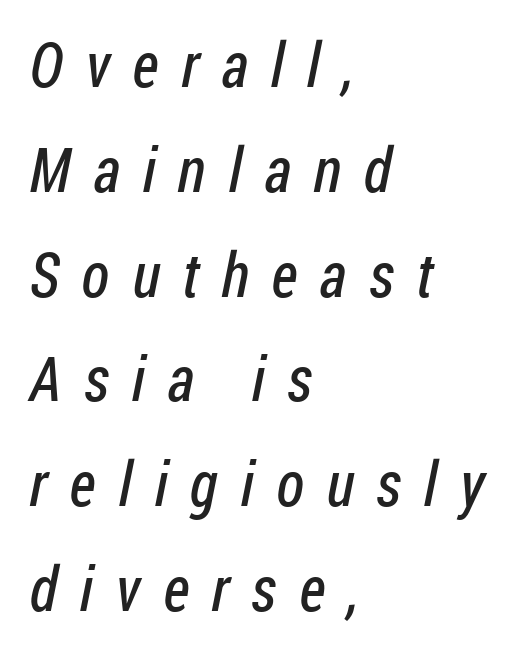
{"serif": "no", "bold": "no", "weight": "regular", "width": "condensed", "stroke_contrast": "low", "x_height": "medium", "monospaced": "no", "underline": "no", "align": "left", "line_spacing": "normal", "line_spacing_ratio": 1.69, "letter_spacing": "wide", "letter_spacing_em": 0.36, "glyph_px": 62}
